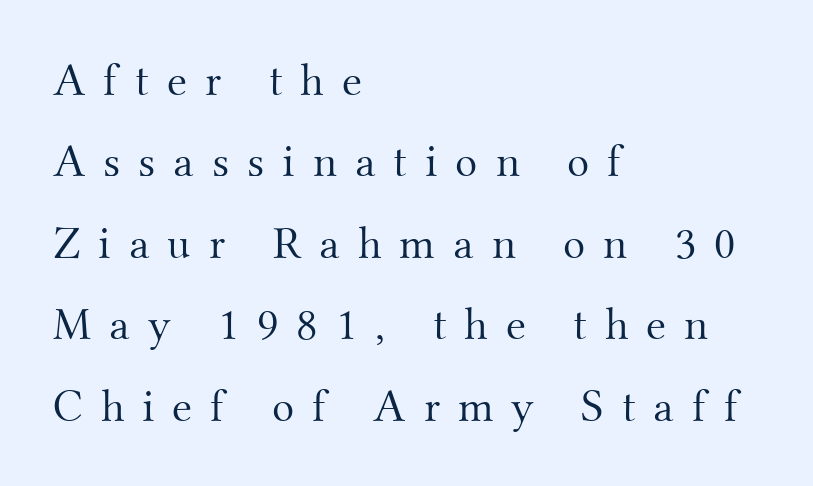
Q: Is the text bold? A: No.
Q: Is the text italic (slanted)? A: No, it is upright.
Q: Is the typeface a serif or a sans-serif typeface? A: Serif.
Q: Is the text underlined? A: No.
Q: How is the paragraph aligned? A: Left-aligned.
Q: Is the spacing between letters normal or unusually wide? A: Unusually wide.
Q: Width (condensed, normal, or wide)? A: Normal.
Q: Stroke contrast? A: Medium.
Q: x-height? A: Small.
Q: Monospaced? A: No.
